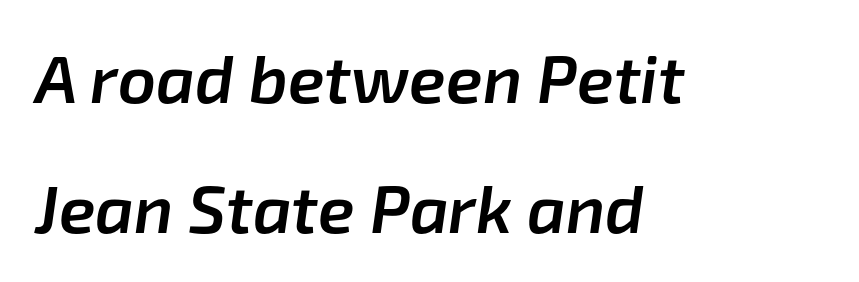
Character widths vary here, with narrow letters taking less room than wide ones. Line beginnings align vertically; line endings do not. Would a proofreader flag this as italicized? Yes. Each row of text sits above clean, open space. The letters are semibold — heavier than regular but short of a full bold.
